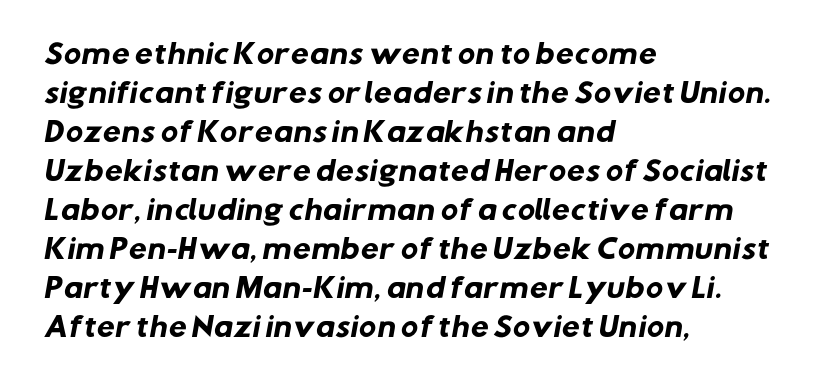
Q: Is the text bold? A: Yes.
Q: Is the text underlined? A: No.
Q: How is the paragraph aligned? A: Left-aligned.
Q: Is the spacing between letters normal or unusually wide? A: Normal.
Q: Is the spacing between lines tight, normal or loose? A: Normal.
